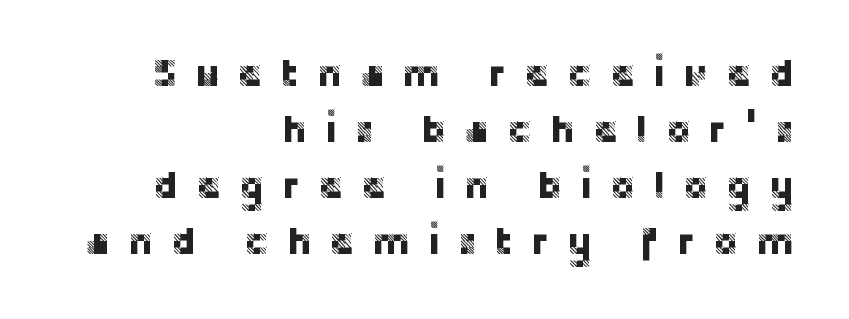
{"serif": "no", "italic": "no", "width": "normal", "stroke_contrast": "low", "x_height": "large", "monospaced": "no", "underline": "no", "align": "right", "line_spacing": "normal", "line_spacing_ratio": 1.47, "letter_spacing": "wide", "letter_spacing_em": 0.46, "glyph_px": 38}
